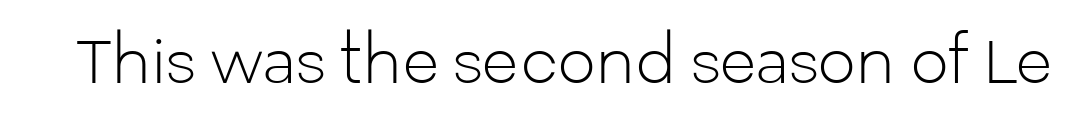
The image shows 60 px light sans-serif type, upright; set normal letter spacing, not underlined; low stroke contrast and a medium x-height.
